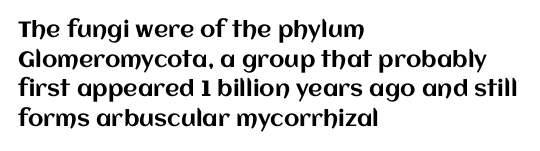
{"italic": "no", "underline": "no", "align": "left", "line_spacing": "normal", "line_spacing_ratio": 1.35, "letter_spacing": "normal", "letter_spacing_em": 0.0, "glyph_px": 22}
